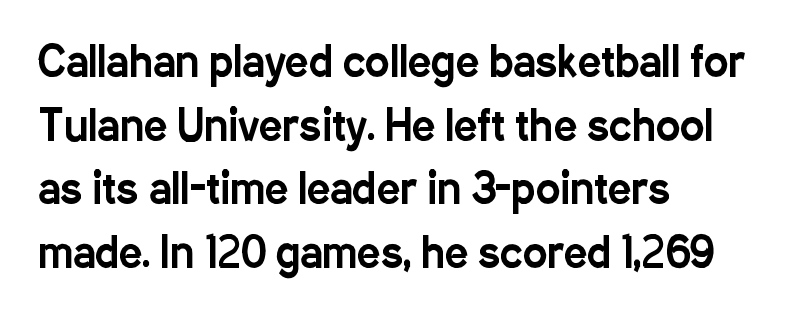
{"serif": "no", "italic": "no", "width": "condensed", "stroke_contrast": "low", "x_height": "medium", "monospaced": "no", "underline": "no", "align": "left", "line_spacing": "normal", "line_spacing_ratio": 1.55, "letter_spacing": "normal", "letter_spacing_em": 0.0, "glyph_px": 41}
